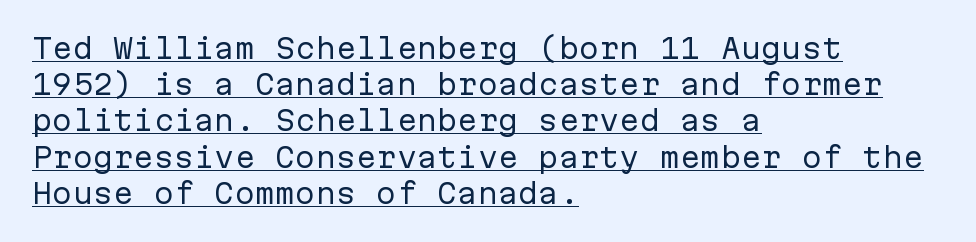
A classic flush-left, rag-right setting is used for this passage. A typographer would call this underscored text. The tracking reads as untouched default to a designer's eye. The typography opts for an upright posture over an oblique one. Stroke thickness stays within the range of a standard reading face or lighter.
